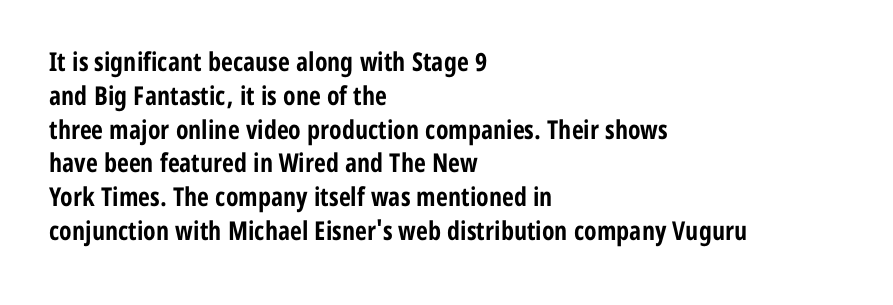
Notice how the stems are strictly vertical — no italics here. The passage shown is emphatically bold. Students, observe: this is what conventionally led text looks like. You could call the tracking neutral — neither tight nor loose. The ragged edge is on the right, which tells us the setting is flush left. Descenders are the only things crossing below the line.
